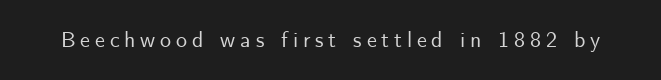
{"italic": "no", "underline": "no", "letter_spacing": "wide", "letter_spacing_em": 0.22, "glyph_px": 22}
